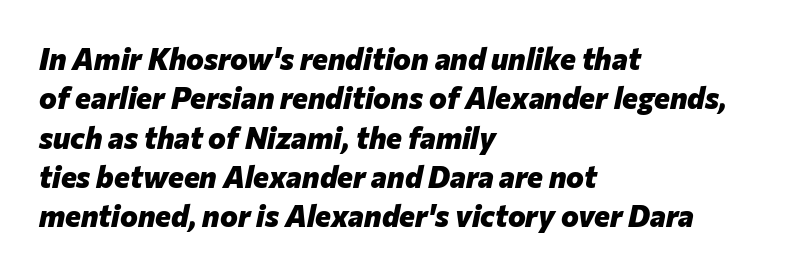
The image shows 30 px heavy type, italic (leaning right); set left-aligned, normal line spacing (1.31x), normal letter spacing, not underlined; low stroke contrast and a medium x-height.
